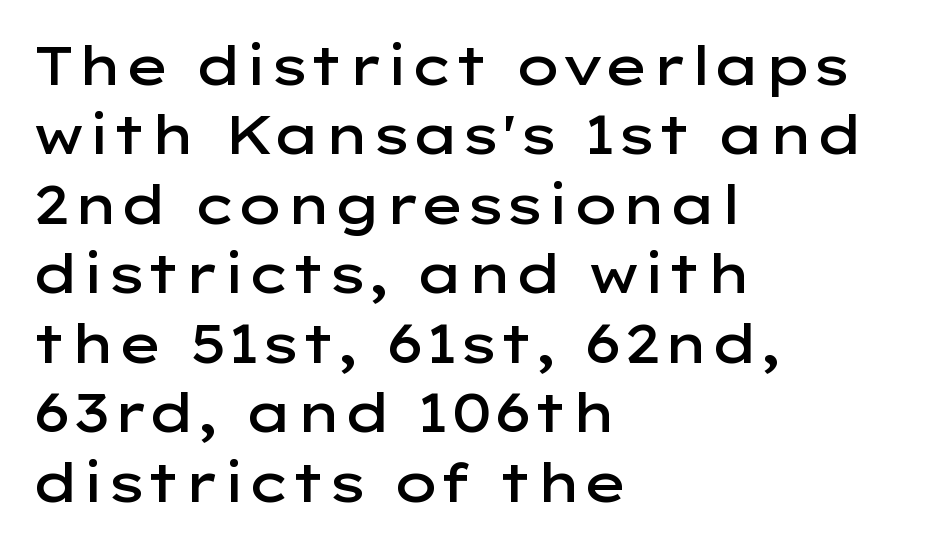
{"serif": "no", "italic": "no", "bold": "semi", "weight": "semibold", "width": "wide", "stroke_contrast": "low", "x_height": "medium", "monospaced": "no", "underline": "no", "align": "left", "line_spacing": "normal", "line_spacing_ratio": 1.31, "letter_spacing": "normal", "letter_spacing_em": 0.0, "glyph_px": 53}
